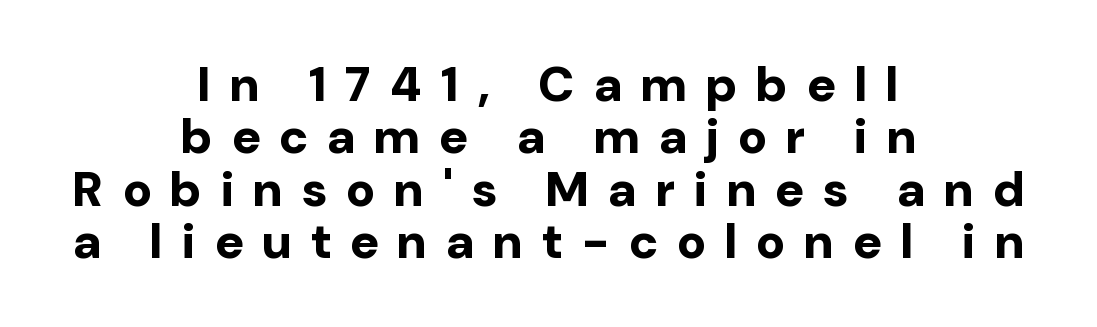
The image shows 49 px bold sans-serif type, upright; set centered, tight line spacing (1.07x), unusually wide letter spacing (+0.4 em), not underlined; low stroke contrast and a medium x-height.
